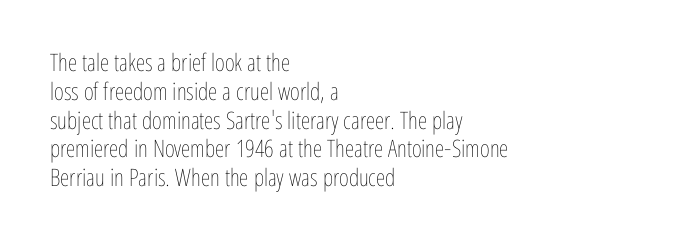
The image shows 24 px text type, upright; set left-aligned, line spacing 1.2x, normal letter spacing, not underlined.
